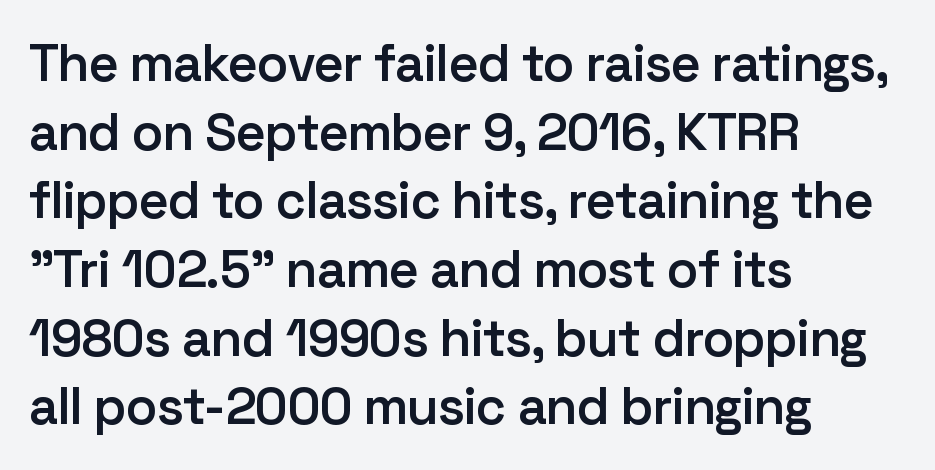
{"serif": "no", "italic": "no", "bold": "semi", "weight": "semibold", "width": "normal", "stroke_contrast": "low", "x_height": "medium", "monospaced": "no", "underline": "no", "align": "left", "line_spacing": "normal", "line_spacing_ratio": 1.32, "letter_spacing": "normal", "letter_spacing_em": 0.0, "glyph_px": 52}
